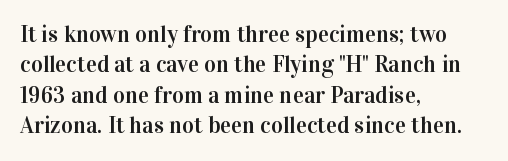
The face used here is rendered with its standard letterfit. These lines are set flush left with a ragged right edge. The glyphs are unaccompanied by any horizontal stroke below them. Normally led — the rows are evenly, conventionally spaced. Do the letters lean? They stand straight.
